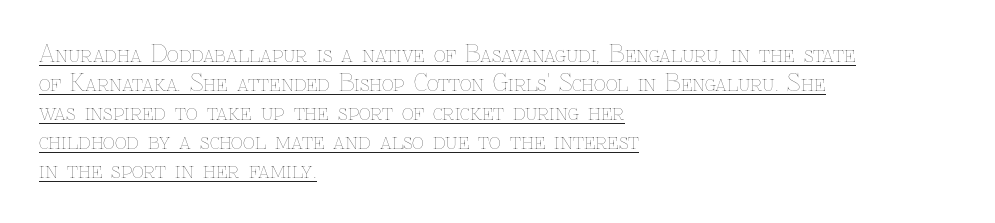
{"italic": "no", "bold": "no", "underline": "yes", "align": "left", "line_spacing": "normal", "line_spacing_ratio": 1.26, "letter_spacing": "normal", "letter_spacing_em": 0.0, "glyph_px": 23}
